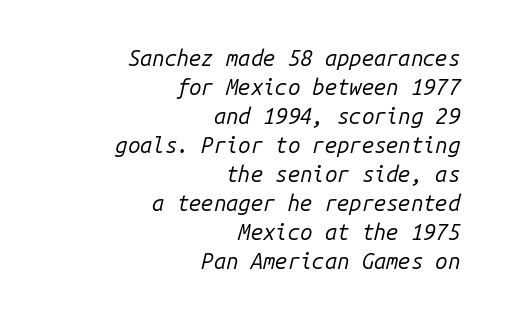
Caption: multi-line text, flush right, ragged left. Nobody drew a line under any word here. A typesetter would call this leading conventional body-copy spacing. Rendered with sloped, italic letterforms. Is the type heavy? It reads as light-to-regular instead.
